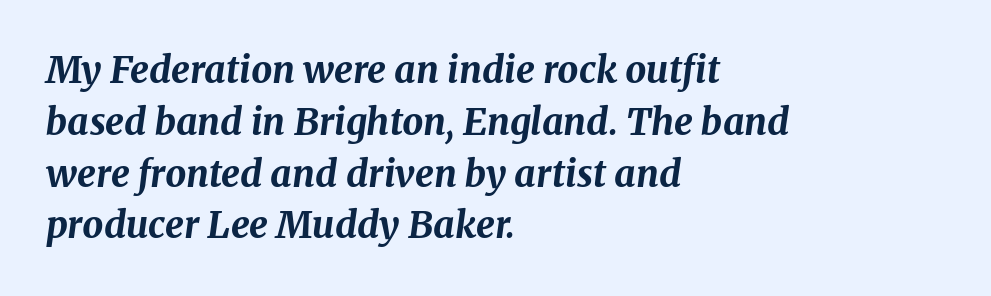
{"italic": "yes", "lean": "right", "slant_degrees": 8, "bold": "yes", "weight": "bold", "width": "normal", "stroke_contrast": "medium", "x_height": "medium", "monospaced": "no", "underline": "no", "align": "left", "line_spacing": "normal", "line_spacing_ratio": 1.4, "letter_spacing": "normal", "letter_spacing_em": 0.0, "glyph_px": 37}
